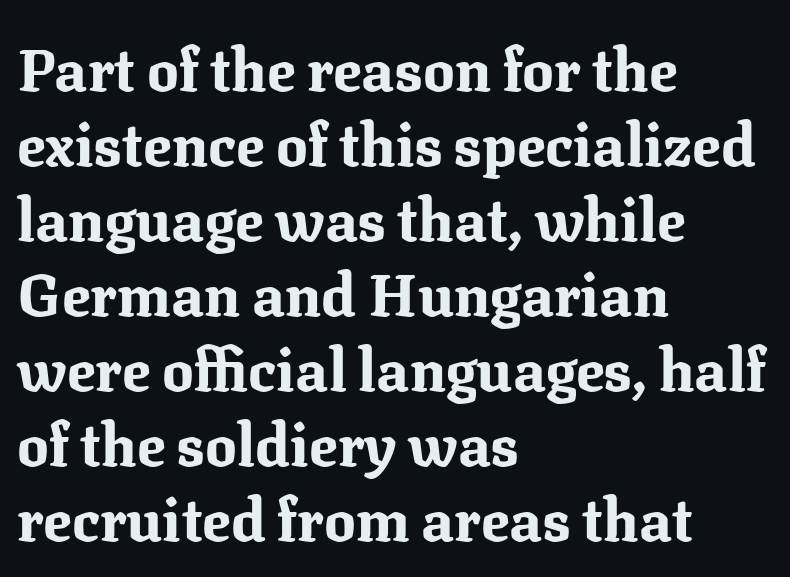
{"serif": "yes", "italic": "no", "bold": "yes", "weight": "bold", "width": "normal", "stroke_contrast": "medium", "x_height": "medium", "monospaced": "no", "underline": "no", "align": "left", "line_spacing": "normal", "line_spacing_ratio": 1.27, "letter_spacing": "normal", "letter_spacing_em": 0.0, "glyph_px": 59}
